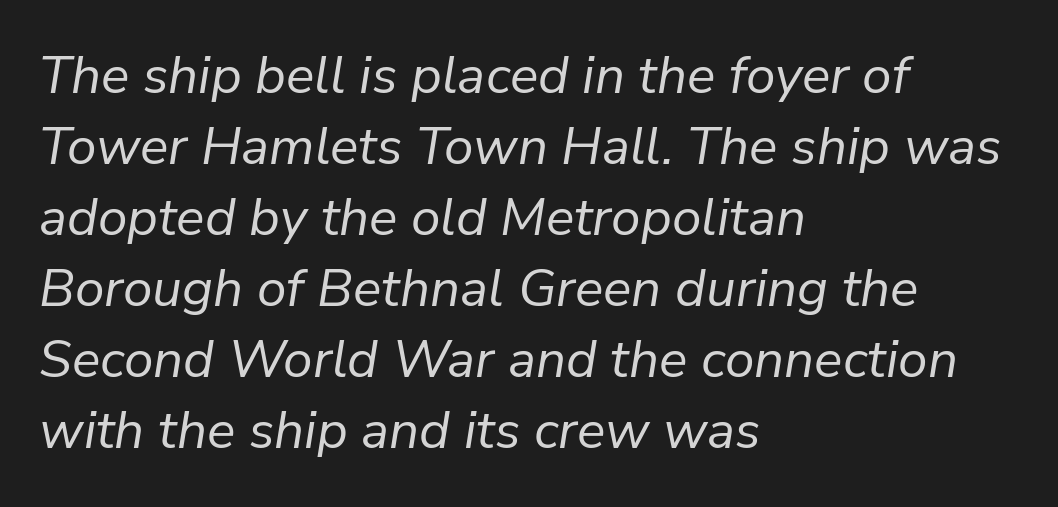
The letterforms sit at book weight or below. A bare baseline throughout the passage. This rendering leaves character spacing at its baseline value. A typesetter would mark this as italic. Looks like regular typesetting: each glyph gets only the width it needs.
